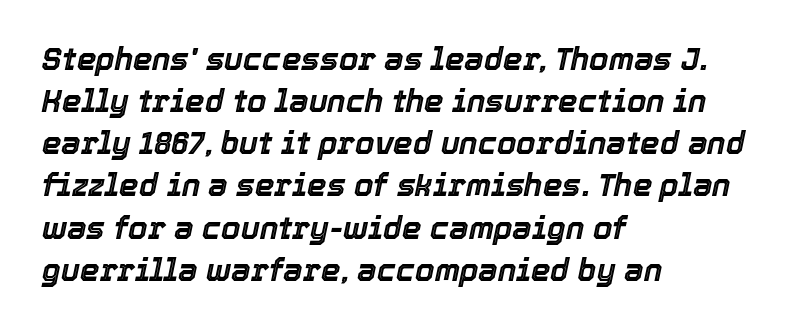
Glyph-to-glyph distance matches everyday printed text. The area under the type is left untouched. A student would call this left alignment; a typographer would say flush left, rag right. Character widths vary here, with narrow letters taking less room than wide ones. One glance says typical: line gaps are just what's usual. Style check: oblique.
